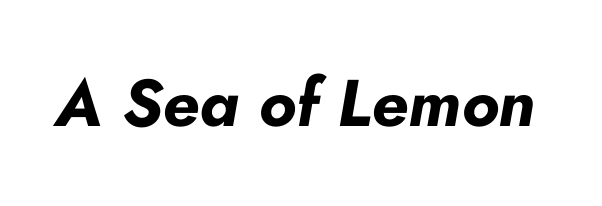
Q: Is the text bold? A: Yes.
Q: Is the text italic (slanted)? A: Yes, it leans right by about 10 degrees.
Q: Is the text underlined? A: No.
Q: Is the spacing between letters normal or unusually wide? A: Normal.
Q: Width (condensed, normal, or wide)? A: Normal.
Q: Stroke contrast? A: Low.
Q: x-height? A: Small.
Q: Monospaced? A: No.
